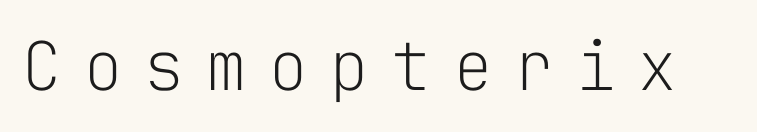
A typesetter would call this monospace, since all characters share one set width. Letter spacing: wide. Examine the stroke ends and you'll find no serifs. Vertical strokes here are truly vertical. The font sits on the lighter half of the weight spectrum, regular included.
